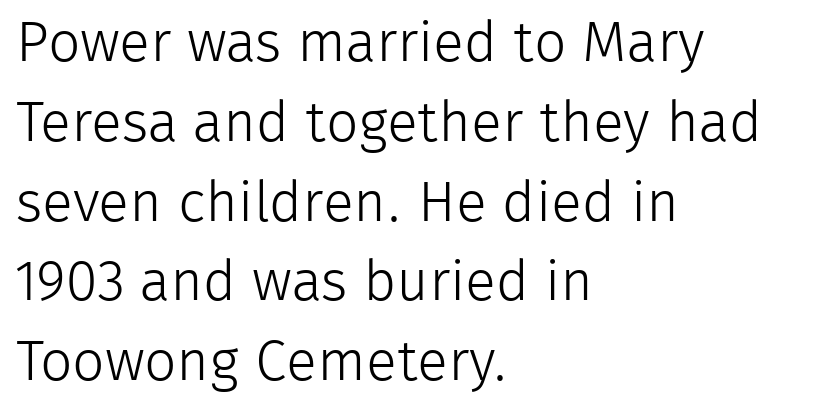
{"serif": "no", "italic": "no", "bold": "no", "weight": "light", "width": "normal", "stroke_contrast": "low", "x_height": "medium", "monospaced": "no", "underline": "no", "align": "left", "line_spacing": "normal", "line_spacing_ratio": 1.4, "letter_spacing": "normal", "letter_spacing_em": 0.0, "glyph_px": 57}
